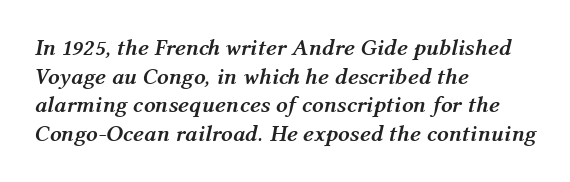
{"italic": "yes", "lean": "right", "slant_degrees": 12, "bold": "yes", "underline": "no", "align": "left", "line_spacing": "normal", "line_spacing_ratio": 1.25, "letter_spacing": "normal", "letter_spacing_em": 0.0, "glyph_px": 23}
